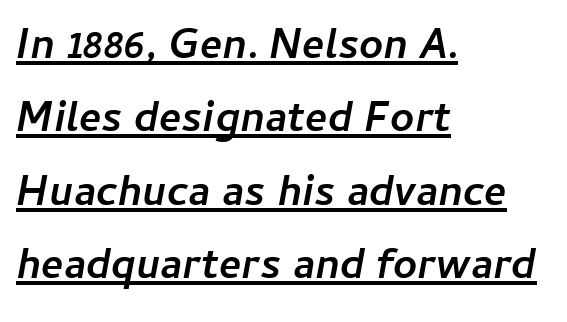
Note the varied advance widths — an 'i' is clearly narrower than an 'm'. The glyphs have the mass of a bold cut. The gaps between neighbouring characters are ordinary and unremarkable. This sample carries an underscore along the baseline area.
